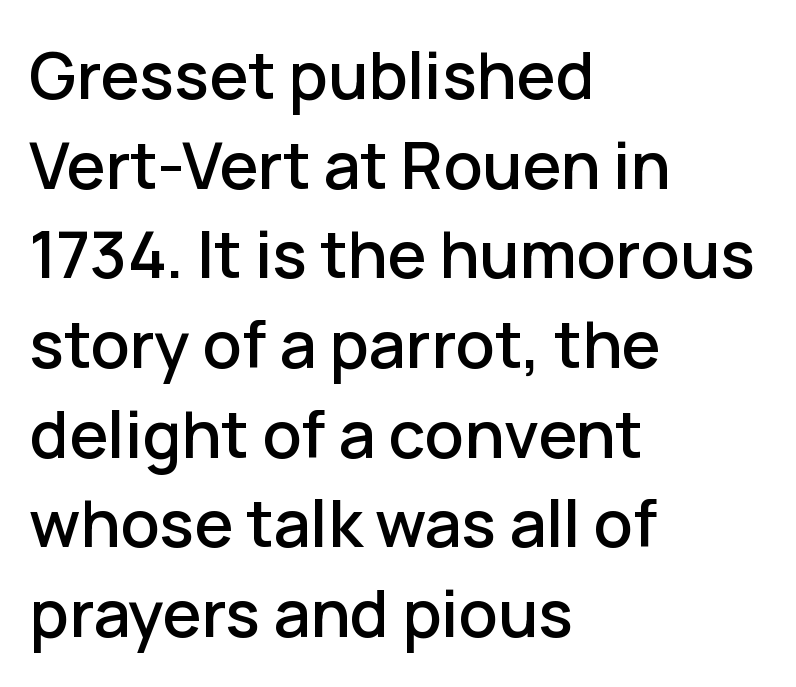
{"serif": "no", "italic": "no", "width": "normal", "stroke_contrast": "low", "x_height": "medium", "monospaced": "no", "underline": "no", "align": "left", "line_spacing": "normal", "line_spacing_ratio": 1.38, "letter_spacing": "normal", "letter_spacing_em": 0.0, "glyph_px": 65}
